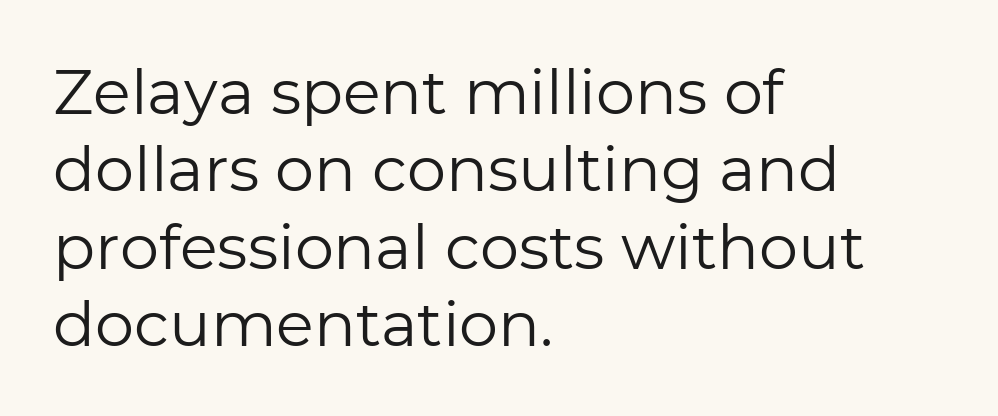
{"serif": "no", "italic": "no", "bold": "no", "weight": "regular", "width": "normal", "stroke_contrast": "low", "x_height": "medium", "monospaced": "no", "underline": "no", "align": "left", "line_spacing": "normal", "line_spacing_ratio": 1.25, "letter_spacing": "normal", "letter_spacing_em": 0.0, "glyph_px": 62}
